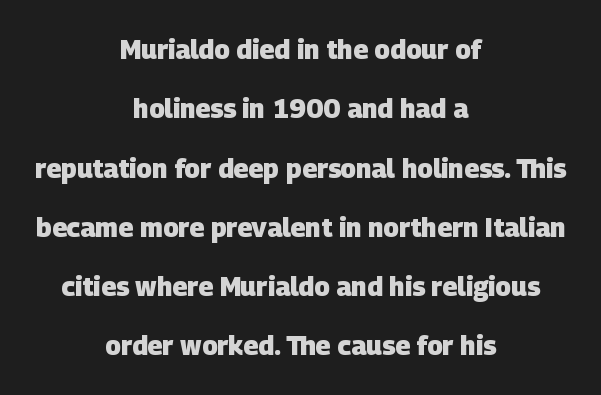
{"bold": "yes", "underline": "no", "align": "center", "line_spacing": "loose", "line_spacing_ratio": 2.28, "letter_spacing": "normal", "letter_spacing_em": 0.0, "glyph_px": 26}
